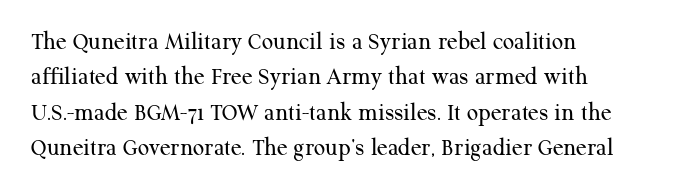
Q: Is the text bold? A: No.
Q: Is the text italic (slanted)? A: No, it is upright.
Q: Is the text underlined? A: No.
Q: How is the paragraph aligned? A: Left-aligned.
Q: Is the spacing between letters normal or unusually wide? A: Normal.
Q: Is the spacing between lines tight, normal or loose? A: Normal.
